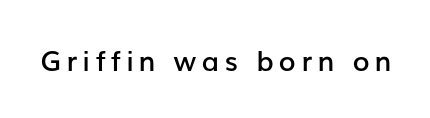
The characters display no serif detailing; their extremities are plain. Words float on clear page, feet unadorned. Notice how the stems are strictly vertical — no italics here. The face used here is proportionally spaced, like ordinary book or web type. A bit beefed up — I'd call it semibold rather than bold.
